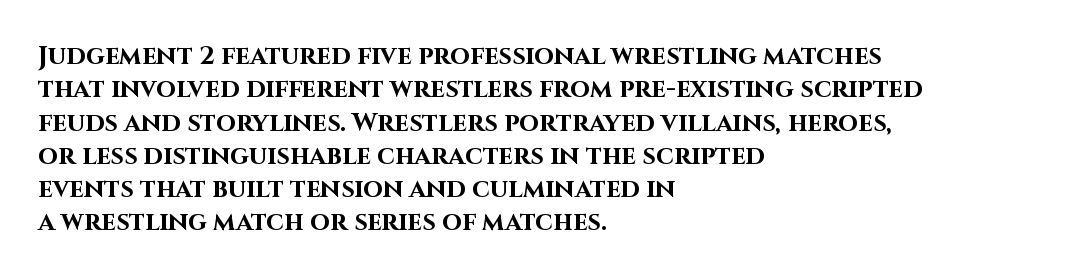
{"italic": "no", "bold": "yes", "underline": "no", "align": "left", "line_spacing": "normal", "line_spacing_ratio": 1.28, "letter_spacing": "normal", "letter_spacing_em": 0.0, "glyph_px": 26}
